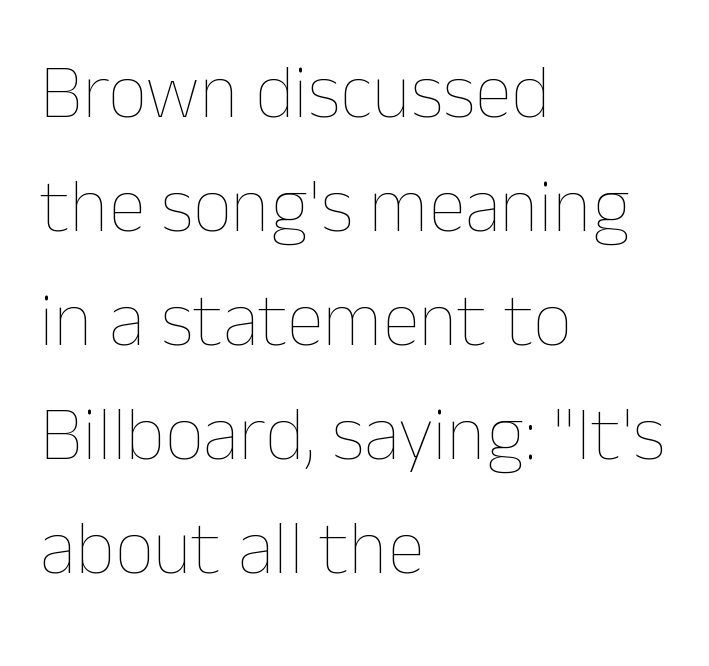
{"italic": "no", "bold": "no", "weight": "thin", "width": "normal", "stroke_contrast": "low", "x_height": "medium", "monospaced": "no", "underline": "no", "align": "left", "line_spacing": "normal", "line_spacing_ratio": 1.5, "letter_spacing": "normal", "letter_spacing_em": 0.0, "glyph_px": 76}
